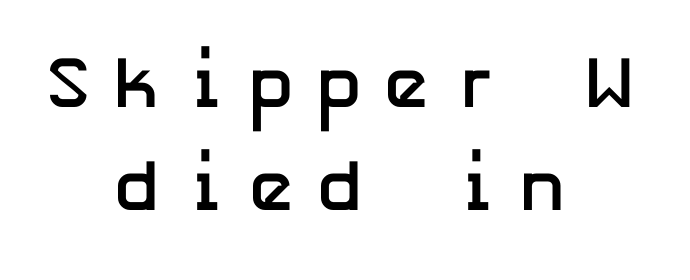
Its strokes are broad and dark, the hallmark of bold type. The specimen reads as upright at a glance. Teacher's note: observe the equal gaps on both sides — that is centered alignment. Unmarked baselines from the first word to the last.
